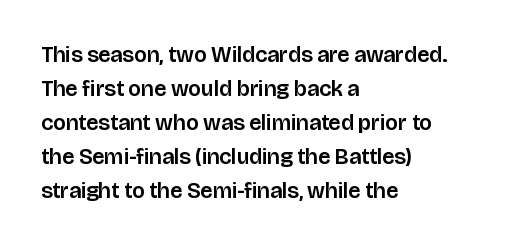
The image shows 22 px text type, upright; set left-aligned, normal line spacing (1.54x), normal letter spacing, not underlined.
